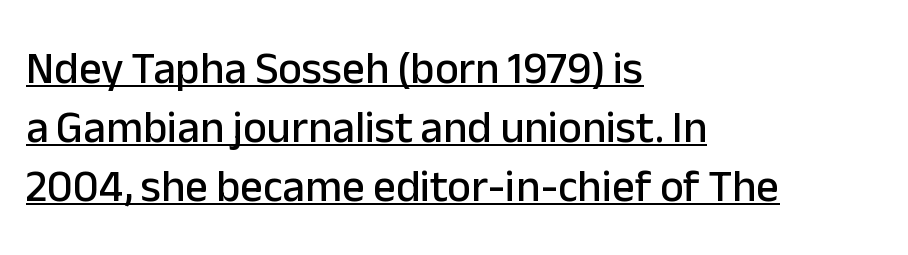
The lettering is marked with a stroke running underneath it. Successive baselines arrive at the customary interval. Varying glyph widths throughout — classic text-font behaviour. Observe the ordinary spacing: letters are neighbours, not strangers. Style check: upright. You can tell from the bare stems that sans-serif type was used.
